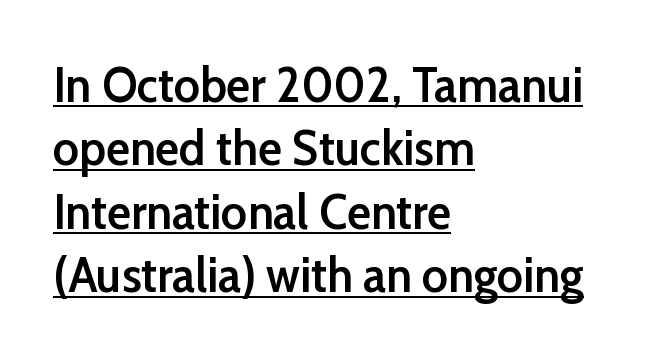
Q: Is the text bold? A: Semi-bold.
Q: Is the text italic (slanted)? A: No, it is upright.
Q: Is the typeface a serif or a sans-serif typeface? A: Sans-serif.
Q: Is the text underlined? A: Yes.
Q: How is the paragraph aligned? A: Left-aligned.
Q: Is the spacing between letters normal or unusually wide? A: Normal.
Q: Is the spacing between lines tight, normal or loose? A: Normal.
Q: Width (condensed, normal, or wide)? A: Normal.
Q: Stroke contrast? A: Low.
Q: x-height? A: Medium.
Q: Monospaced? A: No.
